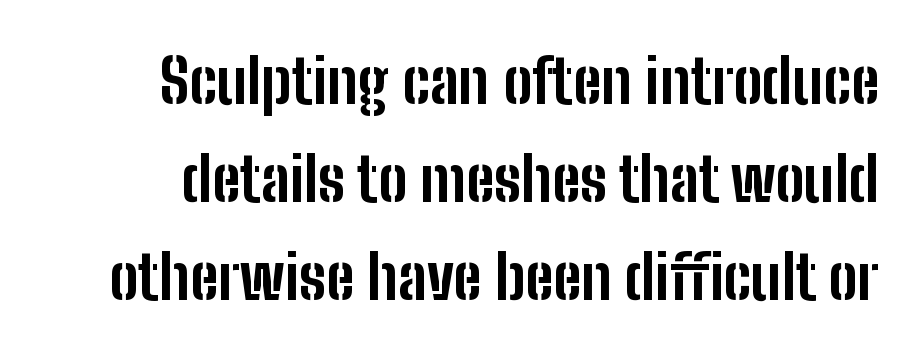
The image shows 61 px bold, condensed sans-serif type, upright; set normal line spacing (1.61x), normal letter spacing, not underlined; low stroke contrast and a medium x-height.
